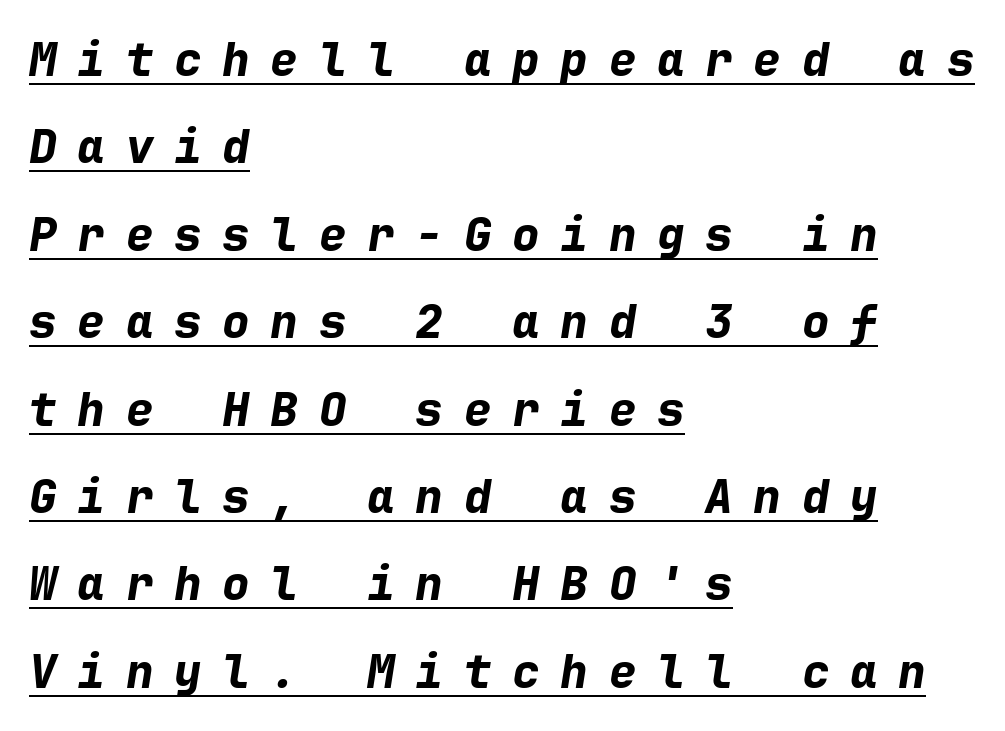
{"italic": "yes", "lean": "right", "slant_degrees": 9, "bold": "yes", "weight": "bold", "width": "normal", "stroke_contrast": "low", "x_height": "medium", "monospaced": "yes", "underline": "yes", "align": "left", "line_spacing": "loose", "line_spacing_ratio": 1.9, "letter_spacing": "wide", "letter_spacing_em": 0.45, "glyph_px": 46}
